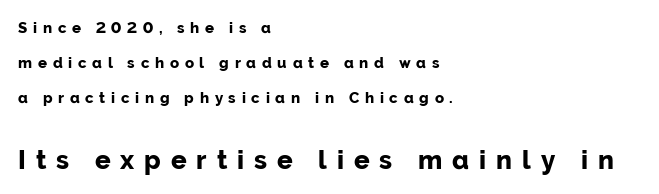
The image shows 26 px bold type, upright; set left-aligned, loose line spacing (2.33x), unusually wide letter spacing (+0.38 em), not underlined; the second (bottom) block is 1.73x larger.
